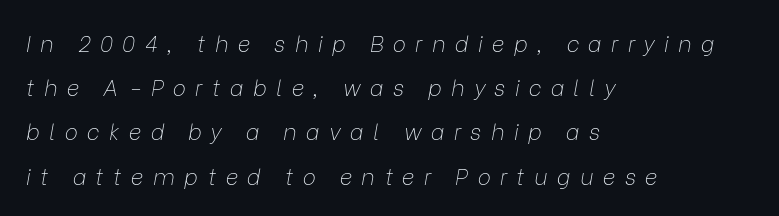
Q: Is the text bold? A: No.
Q: Is the text italic (slanted)? A: Yes, it leans right by about 9 degrees.
Q: Is the text underlined? A: No.
Q: How is the paragraph aligned? A: Left-aligned.
Q: Is the spacing between letters normal or unusually wide? A: Unusually wide.
Q: Is the spacing between lines tight, normal or loose? A: Loose.
